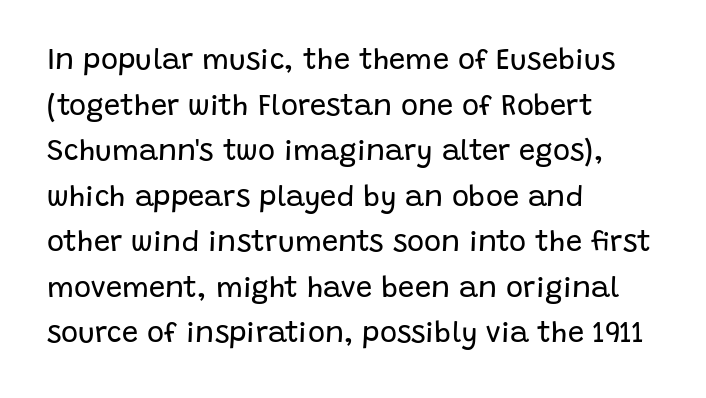
{"serif": "no", "italic": "no", "bold": "no", "weight": "regular", "width": "normal", "stroke_contrast": "low", "x_height": "large", "monospaced": "no", "underline": "no", "align": "left", "line_spacing": "normal", "line_spacing_ratio": 1.57, "letter_spacing": "normal", "letter_spacing_em": 0.0, "glyph_px": 29}
